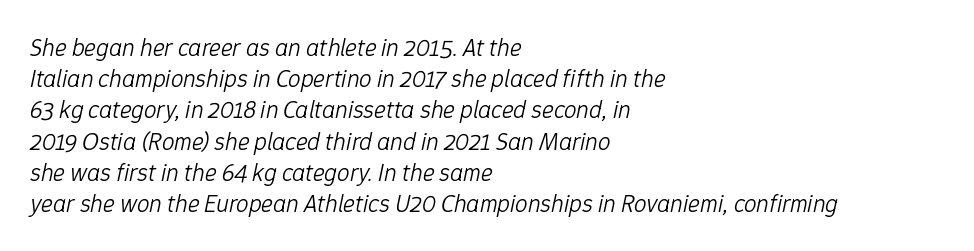
Q: Is the text bold? A: No.
Q: Is the text italic (slanted)? A: Yes, it leans right by about 12 degrees.
Q: Is the text underlined? A: No.
Q: How is the paragraph aligned? A: Left-aligned.
Q: Is the spacing between letters normal or unusually wide? A: Normal.
Q: Is the spacing between lines tight, normal or loose? A: Normal.
